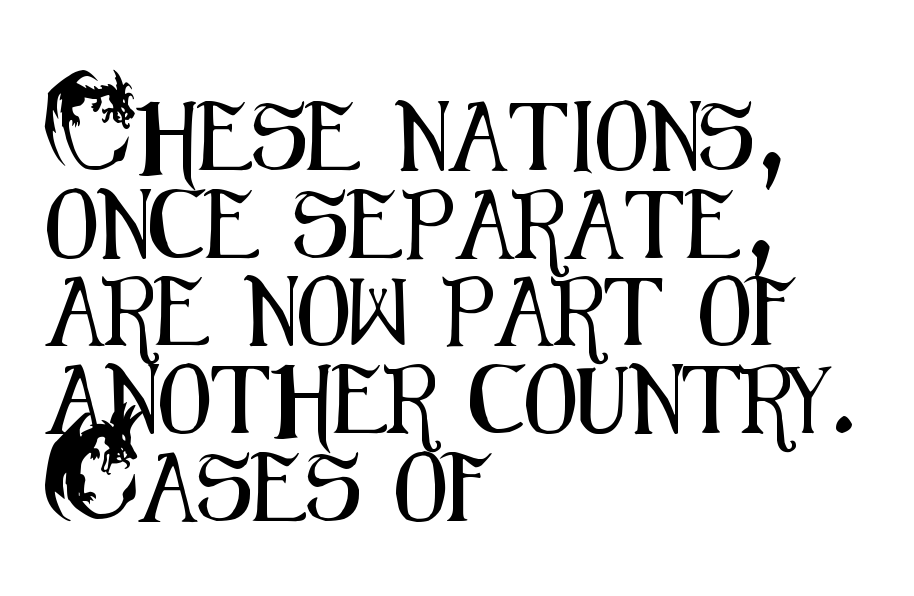
Q: Is the text italic (slanted)? A: No, it is upright.
Q: Is the typeface a serif or a sans-serif typeface? A: Sans-serif.
Q: Is the text underlined? A: No.
Q: How is the paragraph aligned? A: Left-aligned.
Q: Is the spacing between letters normal or unusually wide? A: Normal.
Q: Is the spacing between lines tight, normal or loose? A: Normal.
Q: Width (condensed, normal, or wide)? A: Condensed.
Q: Stroke contrast? A: Medium.
Q: x-height? A: Small.
Q: Monospaced? A: No.
